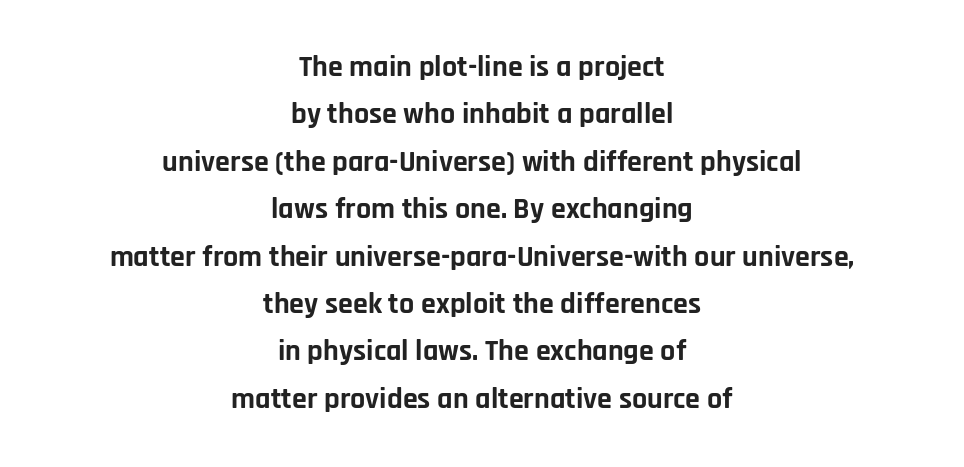
Q: Is the text bold? A: Yes.
Q: Is the text italic (slanted)? A: No, it is upright.
Q: Is the typeface a serif or a sans-serif typeface? A: Sans-serif.
Q: Is the text underlined? A: No.
Q: How is the paragraph aligned? A: Centered.
Q: Is the spacing between letters normal or unusually wide? A: Normal.
Q: Is the spacing between lines tight, normal or loose? A: Normal.
Q: Width (condensed, normal, or wide)? A: Normal.
Q: Stroke contrast? A: Low.
Q: x-height? A: Large.
Q: Monospaced? A: No.
